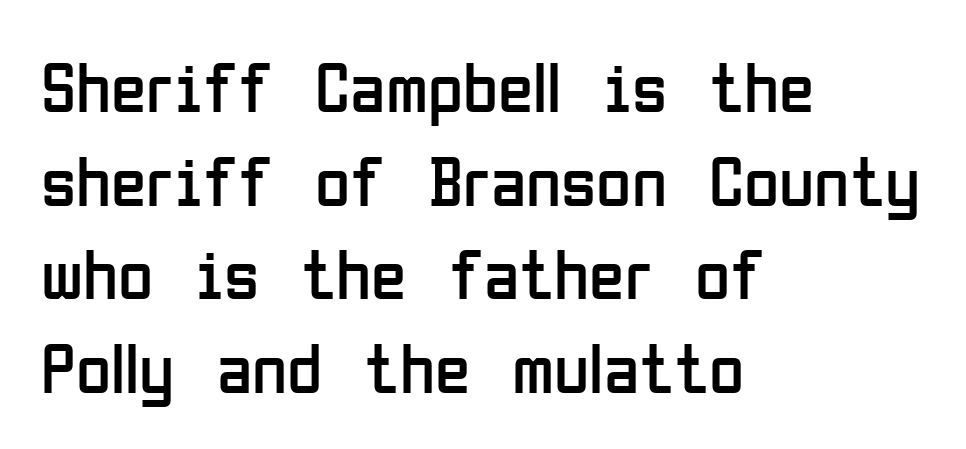
The image shows 72 px regular-weight, condensed sans-serif type, upright; set left-aligned, normal line spacing (1.3x), normal letter spacing, not underlined; low stroke contrast and a medium x-height.
